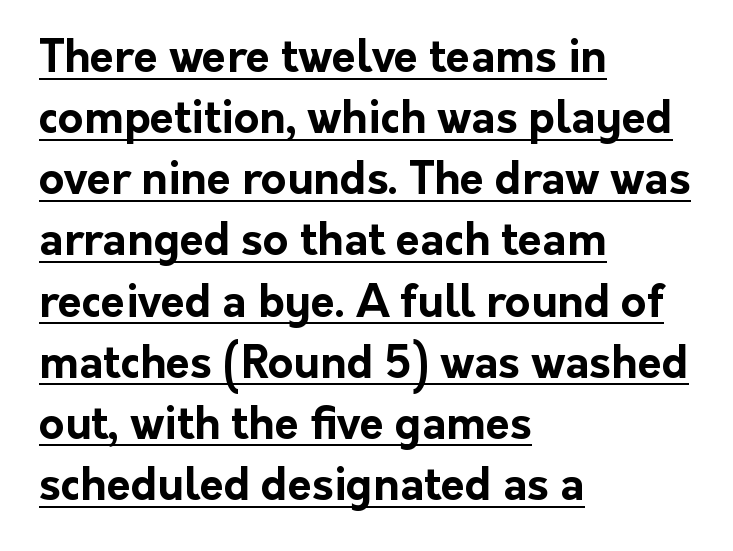
Q: Is the text bold? A: Yes.
Q: Is the text italic (slanted)? A: No, it is upright.
Q: Is the typeface a serif or a sans-serif typeface? A: Sans-serif.
Q: Is the text underlined? A: Yes.
Q: How is the paragraph aligned? A: Left-aligned.
Q: Is the spacing between letters normal or unusually wide? A: Normal.
Q: Is the spacing between lines tight, normal or loose? A: Normal.
Q: Width (condensed, normal, or wide)? A: Normal.
Q: Stroke contrast? A: Low.
Q: x-height? A: Medium.
Q: Monospaced? A: No.
